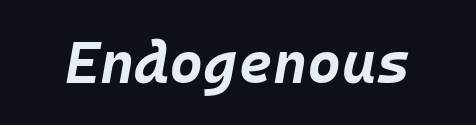
Q: Is the text bold? A: Yes.
Q: Is the text italic (slanted)? A: Yes, it leans right by about 10 degrees.
Q: Is the text underlined? A: No.
Q: Is the spacing between letters normal or unusually wide? A: Normal.
Q: Width (condensed, normal, or wide)? A: Normal.
Q: Stroke contrast? A: Low.
Q: x-height? A: Large.
Q: Monospaced? A: Yes.
